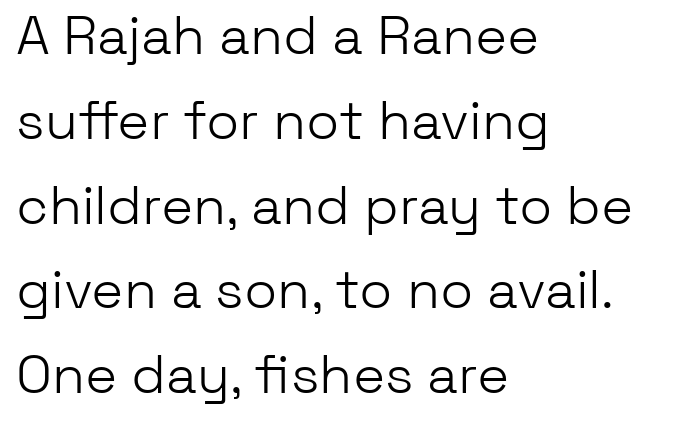
Underlining? Definitely not there. No chunkiness to these letters — they're not bold. This block has exactly the height ordinary leading produces. The rendering anchors every line to the left-hand side. Is this a fixed-width face? No — the glyphs have proportional, varying widths.
